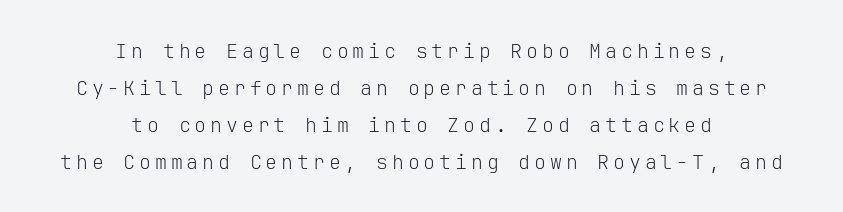
Q: Is the text bold? A: No.
Q: Is the text italic (slanted)? A: No, it is upright.
Q: Is the text underlined? A: No.
Q: How is the paragraph aligned? A: Centered.
